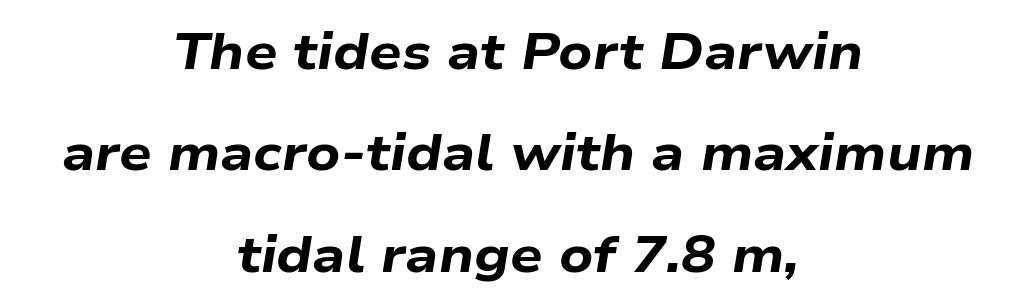
{"italic": "yes", "lean": "right", "slant_degrees": 9, "bold": "yes", "weight": "bold", "width": "wide", "stroke_contrast": "low", "x_height": "medium", "monospaced": "no", "underline": "no", "align": "center", "line_spacing": "loose", "line_spacing_ratio": 1.99, "letter_spacing": "normal", "letter_spacing_em": 0.0, "glyph_px": 51}
